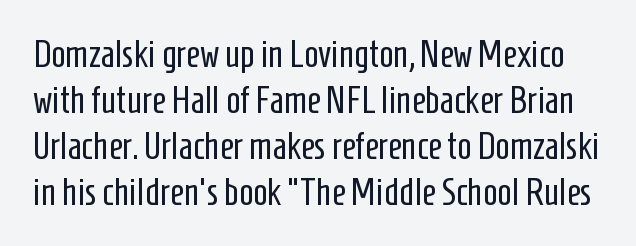
{"serif": "no", "italic": "no", "bold": "no", "weight": "regular", "width": "condensed", "stroke_contrast": "low", "x_height": "medium", "monospaced": "no", "underline": "no", "line_spacing_ratio": 1.21, "letter_spacing": "normal", "letter_spacing_em": 0.0, "glyph_px": 38}
